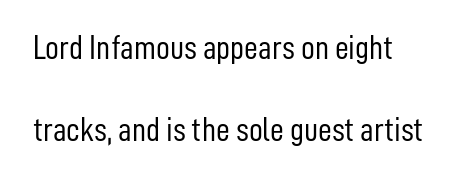
{"serif": "no", "italic": "no", "bold": "no", "weight": "light", "width": "condensed", "stroke_contrast": "low", "x_height": "medium", "monospaced": "no", "underline": "no", "align": "left", "line_spacing": "loose", "line_spacing_ratio": 2.4, "letter_spacing": "normal", "letter_spacing_em": 0.0, "glyph_px": 34}
